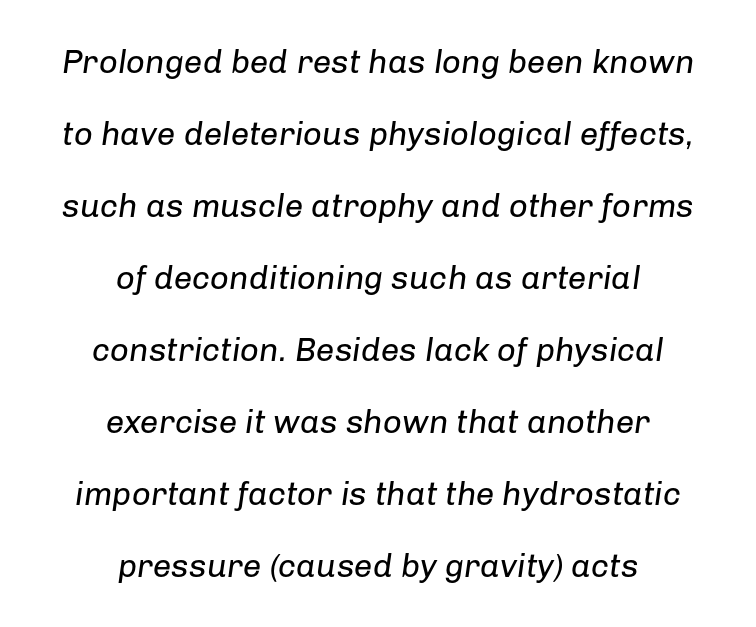
{"italic": "yes", "lean": "right", "slant_degrees": 8, "bold": "no", "weight": "regular", "width": "normal", "stroke_contrast": "low", "x_height": "medium", "monospaced": "no", "underline": "no", "align": "center", "line_spacing": "loose", "line_spacing_ratio": 2.18, "letter_spacing": "normal", "letter_spacing_em": 0.0, "glyph_px": 33}
